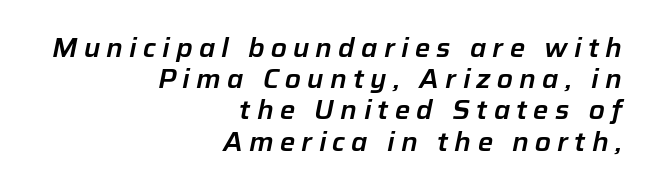
Honestly, the letter spacing is so wide it's the main thing you notice. The text block is weighted toward the right margin, trailing off unevenly leftward. The strip under each line holds only bare page. An italicized treatment has been applied to the whole sample.
